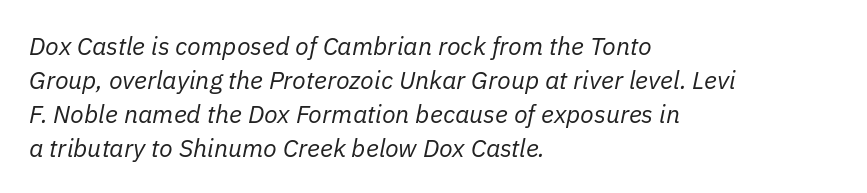
Q: Is the text bold? A: No.
Q: Is the text italic (slanted)? A: Yes, it leans right by about 11 degrees.
Q: Is the text underlined? A: No.
Q: How is the paragraph aligned? A: Left-aligned.
Q: Is the spacing between letters normal or unusually wide? A: Normal.
Q: Is the spacing between lines tight, normal or loose? A: Normal.
